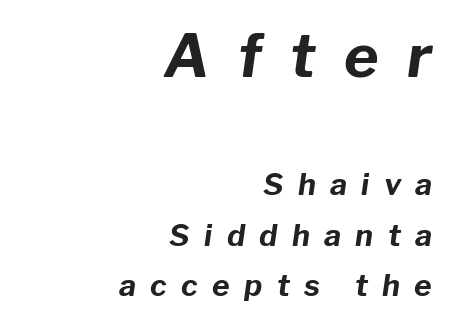
The line texture is sparse and dotted thanks to wide tracking. The earlier block is typeset at a bigger size than the later block. This is oblique type, the kind used for emphasis or titles. Vertically, the passage feels balanced, rows spaced as you'd expect. Heavy, bold letterforms. Spacing verdict: proportional, widths tailored to each character.
